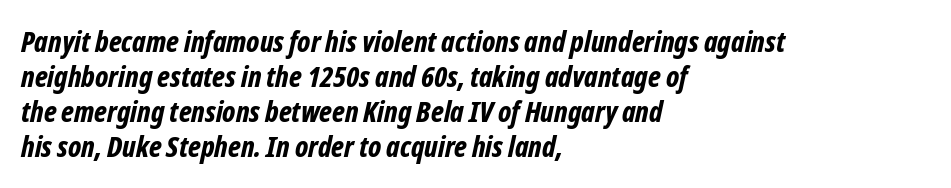
Just letters on the line, the space beneath them empty. An italicized treatment has been applied to the whole sample. Does the weight exceed regular? Yes, all the way to bold. The face used here is proportionally spaced, like ordinary book or web type. Default kerning and tracking; the words read as compact shapes.
